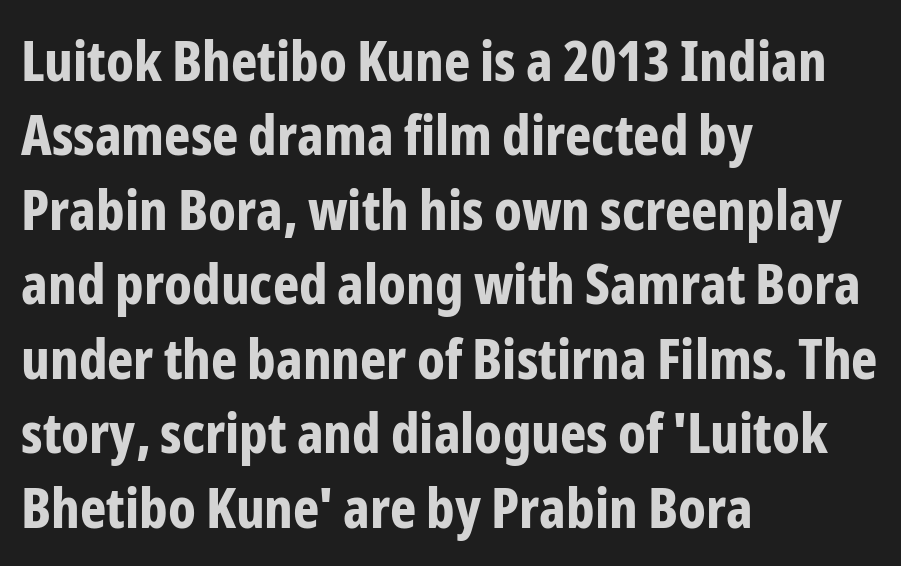
Line beginnings align vertically; line endings do not. Students, note that the glyphs here touch the page at normal intervals. Lines of text with bare space underneath. The strokes are fattened all the way to bold. A sans-serif font was chosen for this passage. Posture: upright roman.
